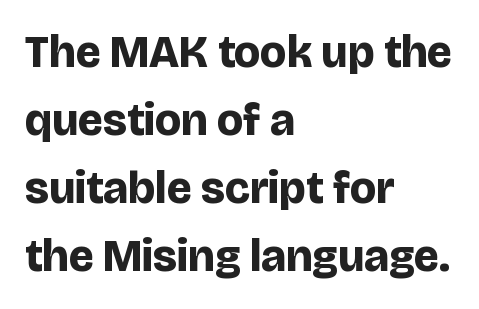
The image shows 45 px bold sans-serif type, upright; set left-aligned, normal line spacing (1.51x), normal letter spacing, not underlined; low stroke contrast and a large x-height.
